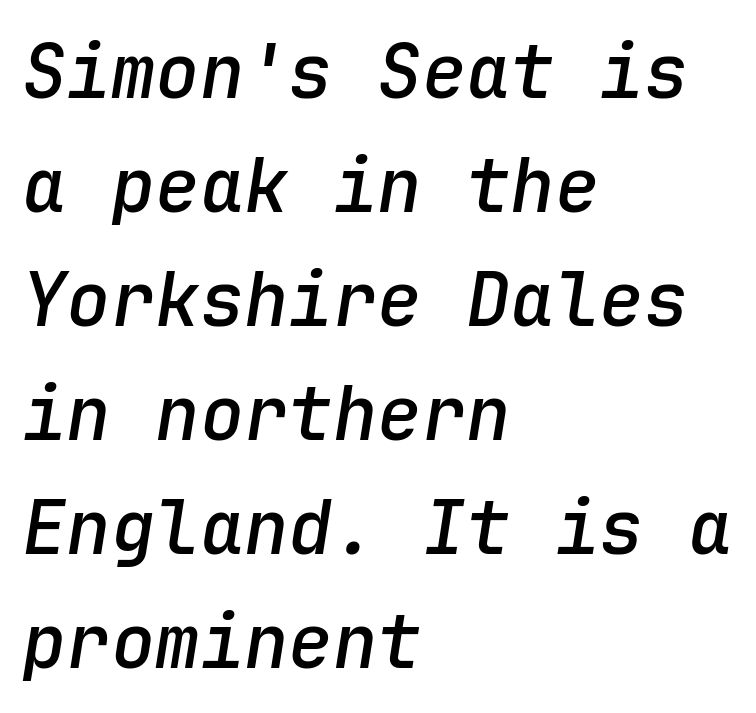
Summary of weight: moderately heavy, a semibold. A normal amount of white space separates one row of letters from the next. A student would call this left alignment; a typographer would say flush left, rag right. The gap between lines stays unmarked. Letter spacing: default.
